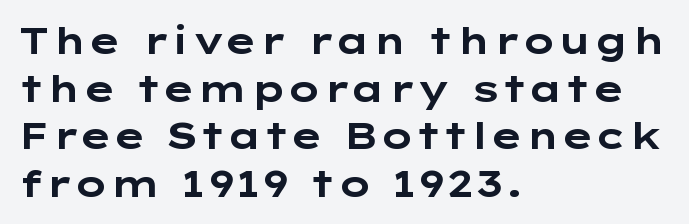
The image shows 36 px bold, wide sans-serif type, upright; set left-aligned, normal line spacing (1.32x), normal letter spacing, not underlined; low stroke contrast and a medium x-height.
